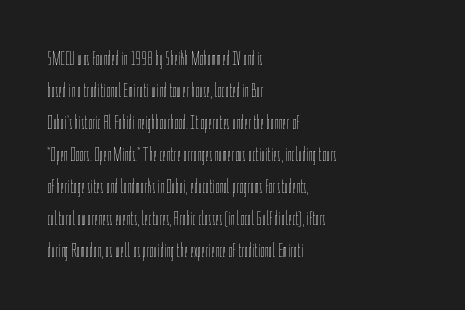
Q: Is the text bold? A: No.
Q: Is the text italic (slanted)? A: No, it is upright.
Q: Is the text underlined? A: No.
Q: How is the paragraph aligned? A: Left-aligned.
Q: Is the spacing between letters normal or unusually wide? A: Normal.
Q: Is the spacing between lines tight, normal or loose? A: Normal.
